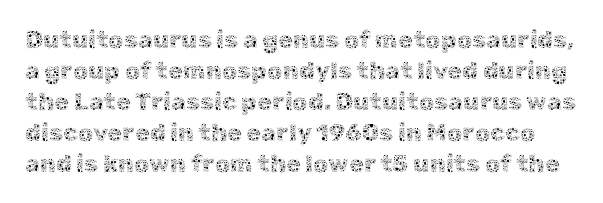
{"italic": "no", "bold": "no", "underline": "no", "line_spacing": "normal", "line_spacing_ratio": 1.29, "letter_spacing": "normal", "letter_spacing_em": 0.0, "glyph_px": 24}
